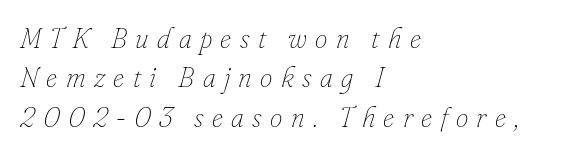
{"italic": "yes", "lean": "right", "slant_degrees": 16, "bold": "no", "weight": "thin", "width": "normal", "stroke_contrast": "low", "x_height": "small", "monospaced": "no", "underline": "no", "align": "left", "line_spacing": "normal", "line_spacing_ratio": 1.41, "letter_spacing": "wide", "letter_spacing_em": 0.3, "glyph_px": 28}
